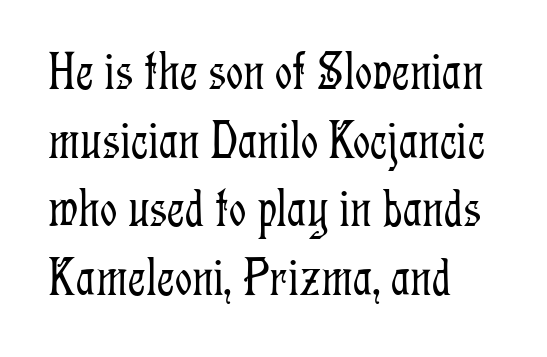
The image shows 54 px light, condensed serif type, upright; set left-aligned, normal line spacing (1.27x), normal letter spacing, not underlined; low stroke contrast and a medium x-height.
